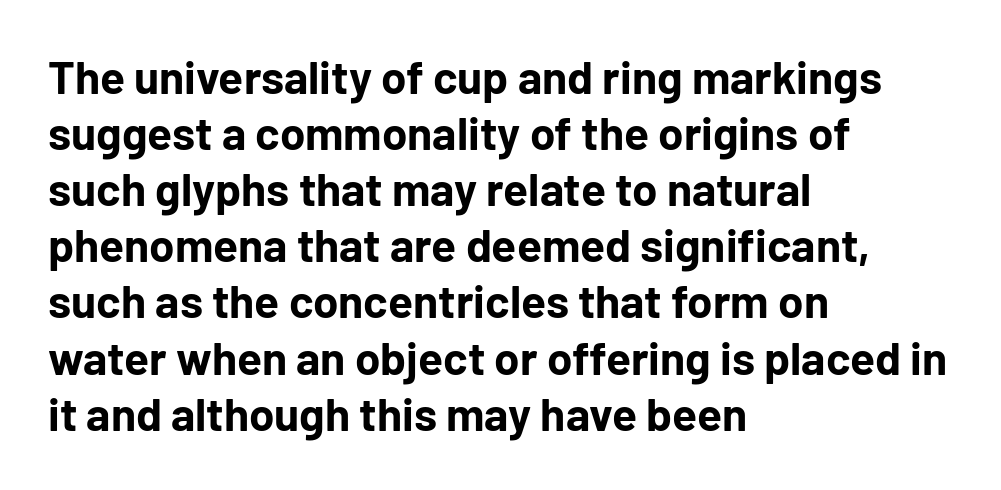
{"serif": "no", "italic": "no", "bold": "yes", "weight": "bold", "width": "normal", "stroke_contrast": "low", "x_height": "medium", "monospaced": "no", "underline": "no", "align": "left", "line_spacing_ratio": 1.22, "letter_spacing": "normal", "letter_spacing_em": 0.0, "glyph_px": 46}
